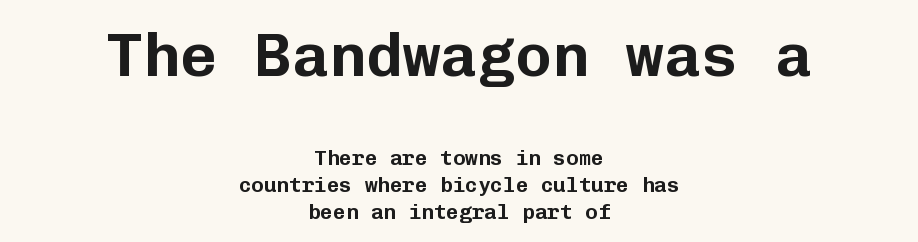
{"serif": "no", "italic": "no", "width": "normal", "stroke_contrast": "low", "x_height": "medium", "monospaced": "yes", "underline": "no", "align": "center", "line_spacing": "normal", "line_spacing_ratio": 1.27, "letter_spacing": "normal", "letter_spacing_em": 0.0, "larger_block": "first", "size_ratio": 2.95, "glyph_px": 62}
